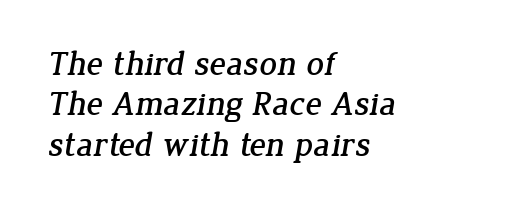
The specimen omits any rule beneath the text block's lines. Old-style or modern, the face here clearly has serifs. Standard letterfit; no display-style spreading of the glyphs. Is this a fixed-width face? No — the glyphs have proportional, varying widths. If you drew a ruler down the left edge, every line would touch it.
